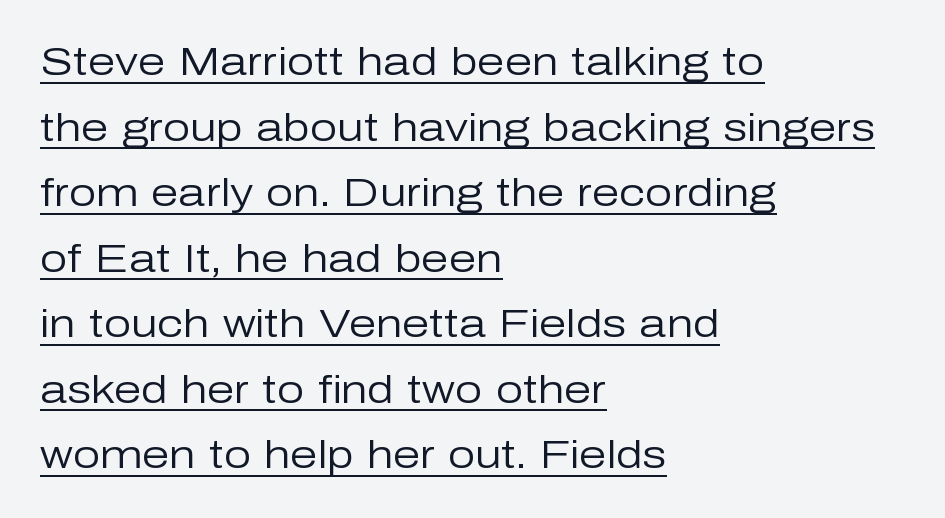
You can tell it's not italic because the verticals are truly vertical. Is this a sans? Yes — the strokes have no serifs. Spacing between characters is what you'd get straight out of the box. One glance says typical: line gaps are just what's usual.
